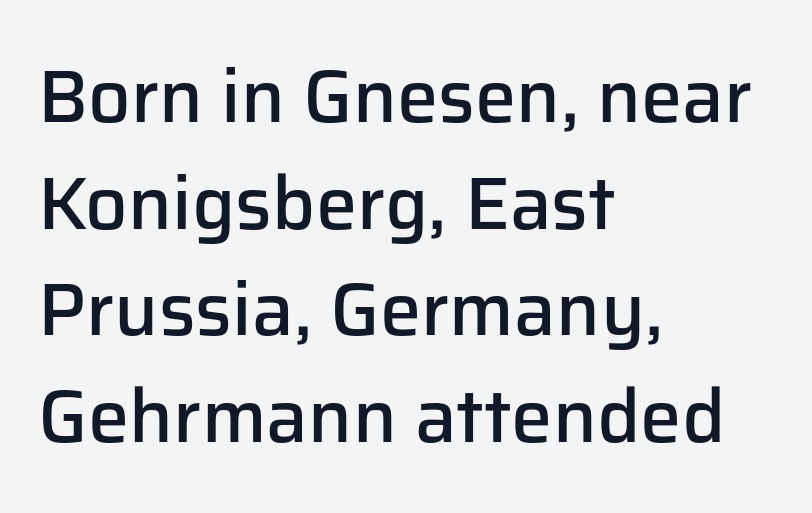
{"serif": "no", "italic": "no", "bold": "semi", "weight": "semibold", "width": "normal", "stroke_contrast": "low", "x_height": "medium", "monospaced": "no", "underline": "no", "align": "left", "line_spacing": "normal", "line_spacing_ratio": 1.44, "letter_spacing": "normal", "letter_spacing_em": 0.0, "glyph_px": 74}
